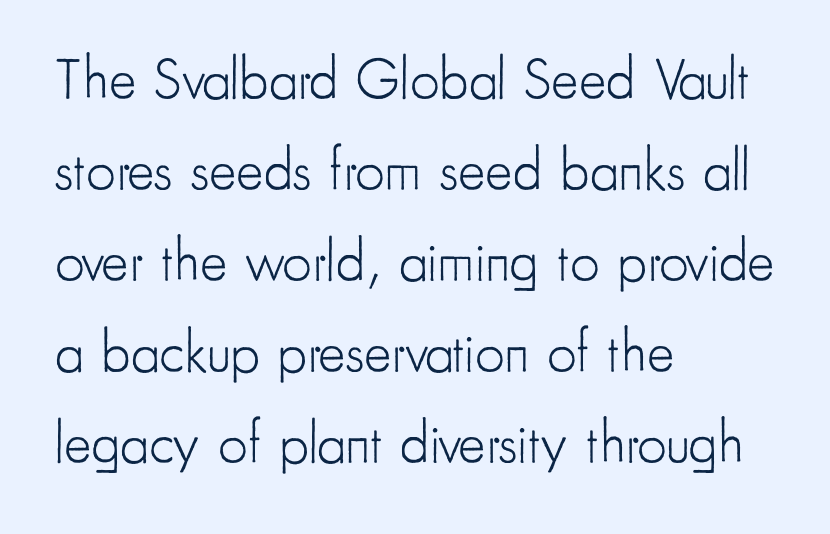
Q: Is the text bold? A: No.
Q: Is the text italic (slanted)? A: No, it is upright.
Q: Is the typeface a serif or a sans-serif typeface? A: Sans-serif.
Q: Is the text underlined? A: No.
Q: How is the paragraph aligned? A: Left-aligned.
Q: Is the spacing between letters normal or unusually wide? A: Normal.
Q: Is the spacing between lines tight, normal or loose? A: Normal.
Q: Width (condensed, normal, or wide)? A: Condensed.
Q: Stroke contrast? A: Low.
Q: x-height? A: Small.
Q: Monospaced? A: No.
